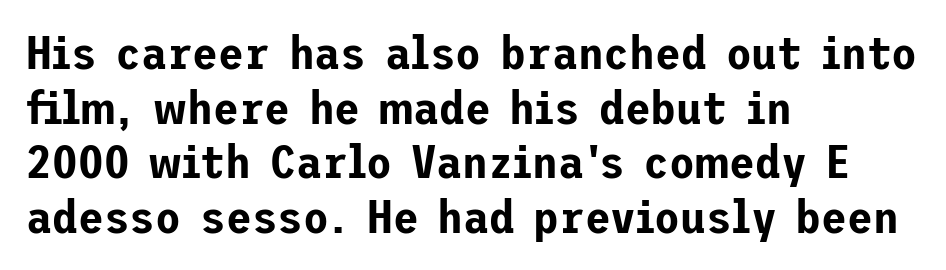
Q: Is the text italic (slanted)? A: No, it is upright.
Q: Is the typeface a serif or a sans-serif typeface? A: Sans-serif.
Q: Is the text underlined? A: No.
Q: How is the paragraph aligned? A: Left-aligned.
Q: Is the spacing between letters normal or unusually wide? A: Normal.
Q: Width (condensed, normal, or wide)? A: Normal.
Q: Stroke contrast? A: Low.
Q: x-height? A: Medium.
